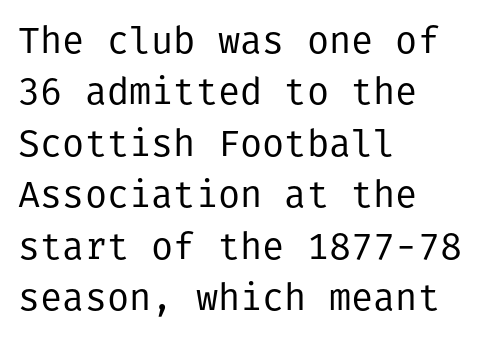
The image shows 37 px regular-weight sans-serif type, upright; set left-aligned, normal line spacing (1.39x), normal letter spacing, not underlined; low stroke contrast and a medium x-height.
